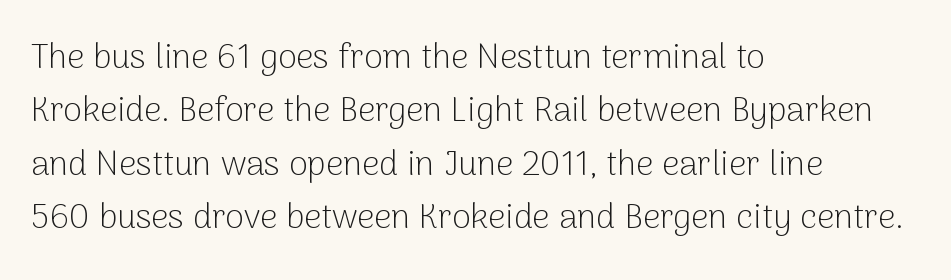
Q: Is the text bold? A: No.
Q: Is the text italic (slanted)? A: No, it is upright.
Q: Is the typeface a serif or a sans-serif typeface? A: Sans-serif.
Q: Is the text underlined? A: No.
Q: How is the paragraph aligned? A: Left-aligned.
Q: Is the spacing between letters normal or unusually wide? A: Normal.
Q: Is the spacing between lines tight, normal or loose? A: Normal.
Q: Width (condensed, normal, or wide)? A: Normal.
Q: Stroke contrast? A: Low.
Q: x-height? A: Medium.
Q: Monospaced? A: No.
